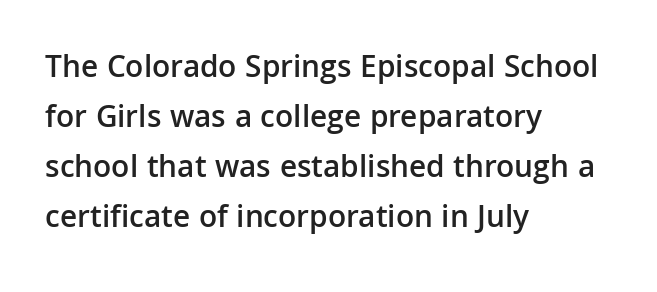
Q: Is the text bold? A: Semi-bold.
Q: Is the text italic (slanted)? A: No, it is upright.
Q: Is the typeface a serif or a sans-serif typeface? A: Sans-serif.
Q: Is the text underlined? A: No.
Q: How is the paragraph aligned? A: Left-aligned.
Q: Is the spacing between letters normal or unusually wide? A: Normal.
Q: Is the spacing between lines tight, normal or loose? A: Normal.
Q: Width (condensed, normal, or wide)? A: Normal.
Q: Stroke contrast? A: Low.
Q: x-height? A: Medium.
Q: Monospaced? A: No.
